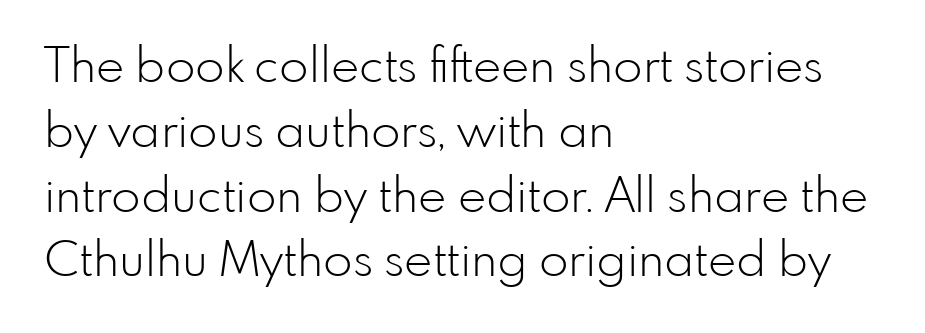
Q: Is the text bold? A: No.
Q: Is the text italic (slanted)? A: No, it is upright.
Q: Is the typeface a serif or a sans-serif typeface? A: Sans-serif.
Q: Is the text underlined? A: No.
Q: How is the paragraph aligned? A: Left-aligned.
Q: Is the spacing between letters normal or unusually wide? A: Normal.
Q: Is the spacing between lines tight, normal or loose? A: Normal.
Q: Width (condensed, normal, or wide)? A: Normal.
Q: Stroke contrast? A: Low.
Q: x-height? A: Small.
Q: Monospaced? A: No.
